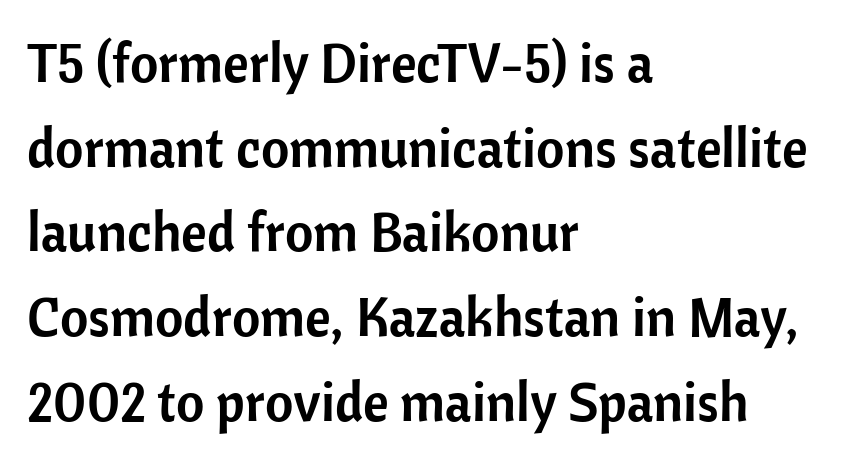
Summary of vertical rhythm: regular, with standard interline spacing. This sample uses an upright cut, with every glyph sitting square on the baseline. The gaps between neighbouring characters are ordinary and unremarkable. Regarding serifs, this sample does without them. Quick note: underline off.
